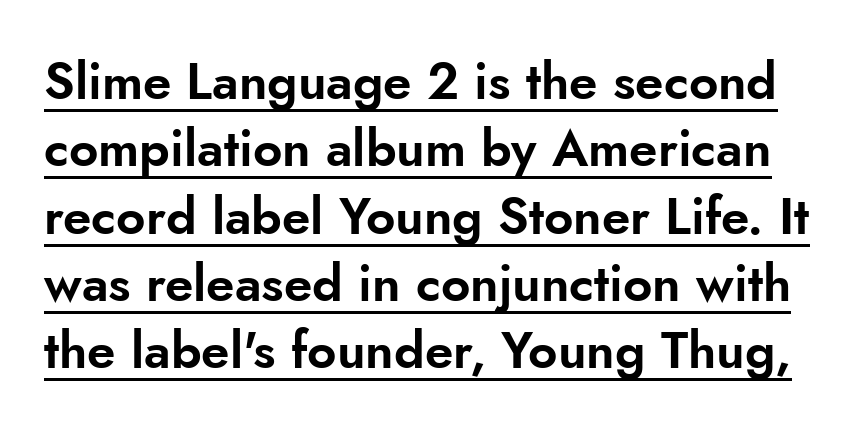
The image shows 51 px sans-serif type, upright; set normal line spacing (1.32x), normal letter spacing, underlined; low stroke contrast and a small x-height.
